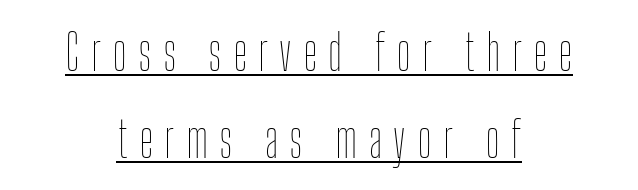
Weight class: somewhere from thin through regular. Vertical strokes here are truly vertical. Do the characters align in a grid? No, the font is proportional. Here the glyphs are tracked loosely, breaking word shapes into spaced letters. Every word sits above its own underline.
